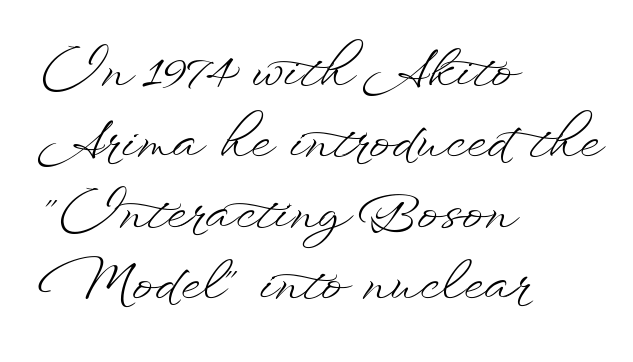
These lines are set flush left with a ragged right edge. Nobody drew a line under any word here. Bold? No — there's no thickening of the strokes. Glyph-to-glyph distance matches everyday printed text.
